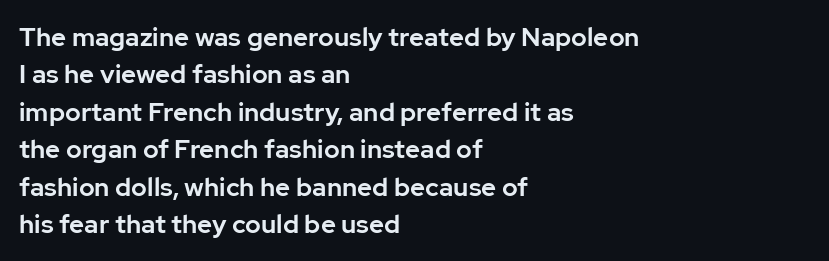
The image shows 26 px text type, upright; set left-aligned, normal line spacing (1.44x), normal letter spacing, not underlined.
